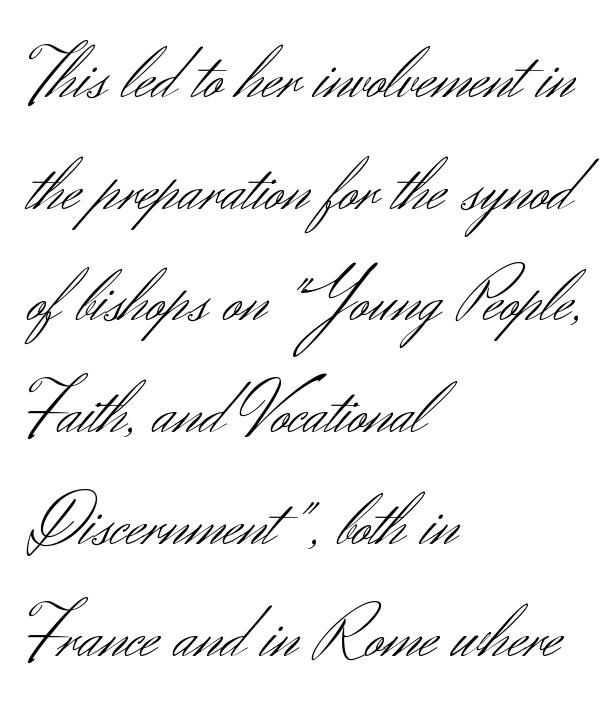
The face used here is proportionally spaced, like ordinary book or web type. These lines keep a tight, regular rhythm from letter to letter. Evenly set lines give the paragraph a standard silhouette.
